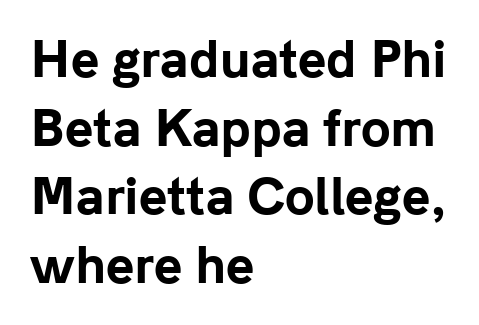
Q: Is the text bold? A: Yes.
Q: Is the text italic (slanted)? A: No, it is upright.
Q: Is the typeface a serif or a sans-serif typeface? A: Sans-serif.
Q: Is the text underlined? A: No.
Q: How is the paragraph aligned? A: Left-aligned.
Q: Is the spacing between letters normal or unusually wide? A: Normal.
Q: Is the spacing between lines tight, normal or loose? A: Normal.
Q: Width (condensed, normal, or wide)? A: Normal.
Q: Stroke contrast? A: Low.
Q: x-height? A: Medium.
Q: Monospaced? A: No.
